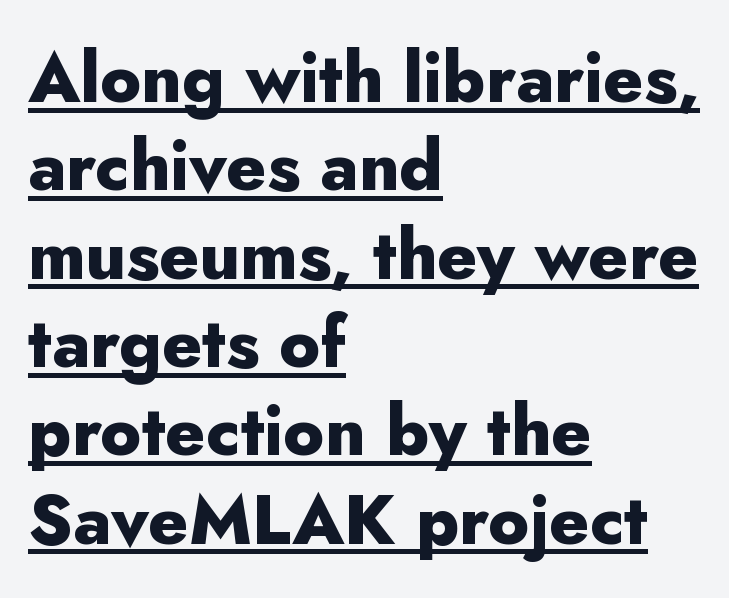
Q: Is the text bold? A: Yes.
Q: Is the text italic (slanted)? A: No, it is upright.
Q: Is the typeface a serif or a sans-serif typeface? A: Sans-serif.
Q: Is the text underlined? A: Yes.
Q: How is the paragraph aligned? A: Left-aligned.
Q: Is the spacing between letters normal or unusually wide? A: Normal.
Q: Is the spacing between lines tight, normal or loose? A: Normal.
Q: Width (condensed, normal, or wide)? A: Normal.
Q: Stroke contrast? A: Low.
Q: x-height? A: Small.
Q: Monospaced? A: No.
